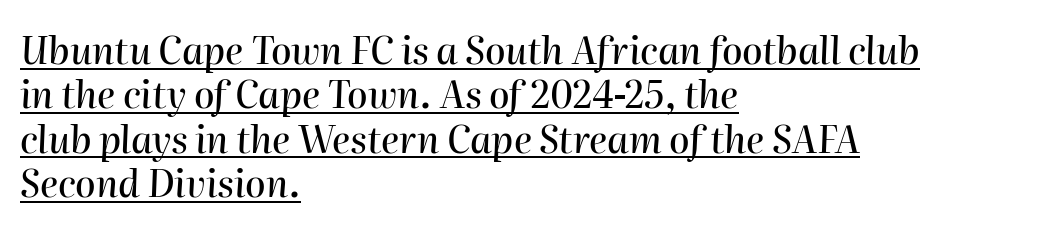
Q: Is the text italic (slanted)? A: Yes, it leans right by about 2 degrees.
Q: Is the text underlined? A: Yes.
Q: How is the paragraph aligned? A: Left-aligned.
Q: Is the spacing between letters normal or unusually wide? A: Normal.
Q: Width (condensed, normal, or wide)? A: Normal.
Q: Stroke contrast? A: High.
Q: x-height? A: Medium.
Q: Monospaced? A: No.
